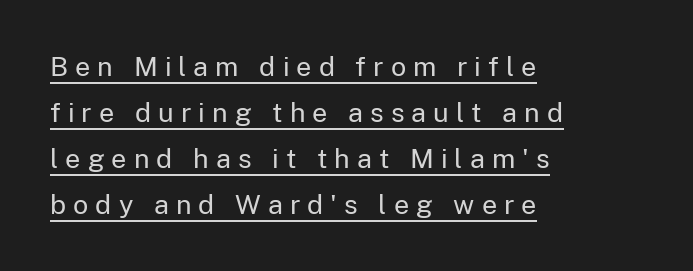
No letter is thick-stroked: the sample isn't bold. The typesetter chose a ragged-right arrangement here. Caption: expanded tracking, letters set apart. If you measured baseline to baseline, you'd find a middling distance. A typesetter would mark this as roman, not italic. The passage shown is underscored from start to finish.
